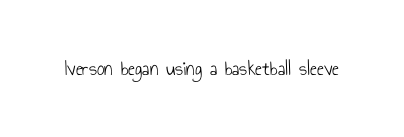
The passage shown is not underscored anywhere. The font's upright variant was chosen for this text. Stems here are at most as thick as an everyday book face. Observe the ordinary spacing: letters are neighbours, not strangers.
